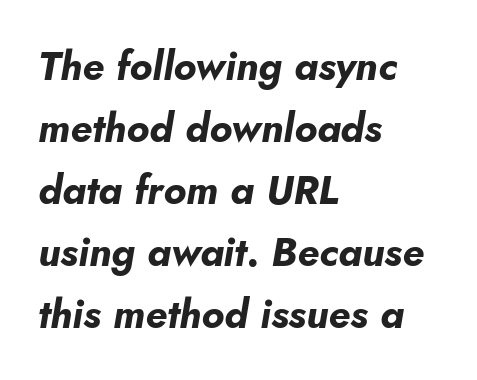
{"italic": "yes", "lean": "right", "slant_degrees": 10, "bold": "yes", "weight": "bold", "width": "normal", "stroke_contrast": "low", "x_height": "small", "monospaced": "no", "underline": "no", "align": "left", "line_spacing": "normal", "line_spacing_ratio": 1.55, "letter_spacing": "normal", "letter_spacing_em": 0.0, "glyph_px": 40}
